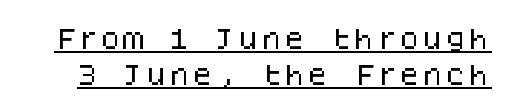
The image shows 23 px text type, upright; set normal line spacing (1.58x), normal letter spacing, underlined.
